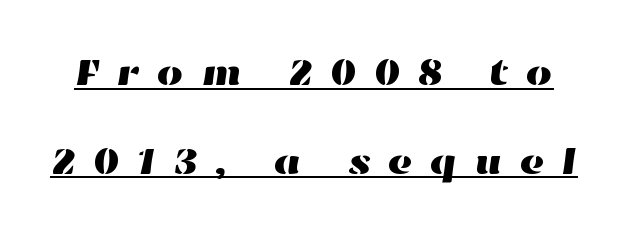
Q: Is the text underlined? A: Yes.
Q: Is the spacing between letters normal or unusually wide? A: Unusually wide.
Q: Is the spacing between lines tight, normal or loose? A: Loose.
Q: Width (condensed, normal, or wide)? A: Wide.
Q: Stroke contrast? A: High.
Q: x-height? A: Medium.
Q: Monospaced? A: No.
